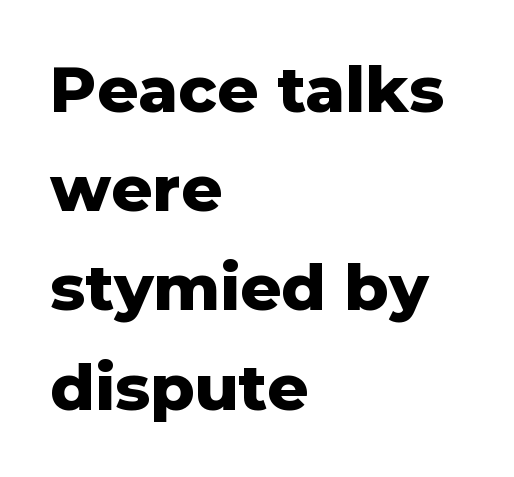
The image shows 64 px heavy sans-serif type, upright; set left-aligned, normal line spacing (1.55x), normal letter spacing, not underlined; low stroke contrast and a medium x-height.
